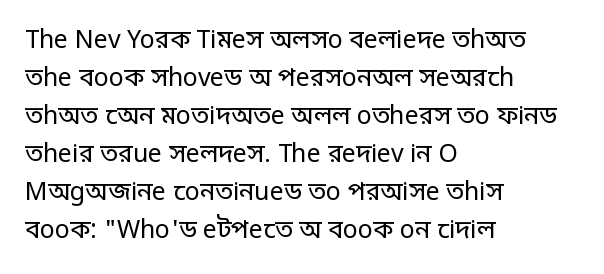
The font's upright variant was chosen for this text. The specimen omits any rule beneath the text block's lines. All the whitespace from short lines collects on the right. Tracking here is standard; glyphs follow each other at the usual distance.
